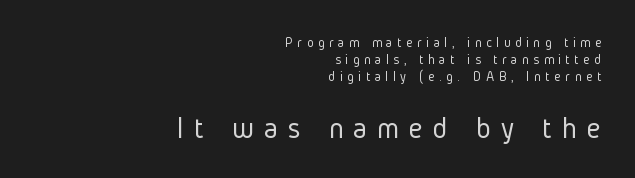
{"serif": "no", "italic": "no", "bold": "no", "weight": "light", "width": "condensed", "stroke_contrast": "low", "x_height": "medium", "monospaced": "no", "underline": "no", "align": "right", "line_spacing_ratio": 1.21, "letter_spacing": "wide", "letter_spacing_em": 0.33, "larger_block": "second", "size_ratio": 2.21, "glyph_px": 31}
